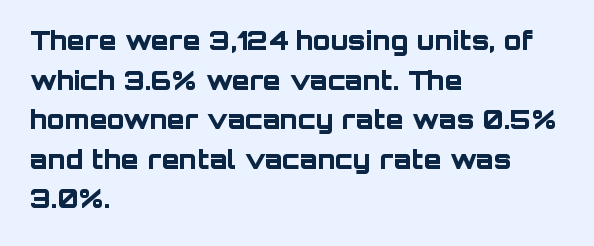
Line spacing here is normal. Words float on clear page, feet unadorned. Each glyph is drawn with heavy, bold strokes. There is no visible air inserted between adjacent glyphs. These lines are set flush left with a ragged right edge. This is roman type, the default non-slanted kind.
